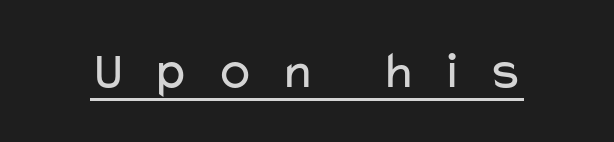
Q: Is the text bold? A: No.
Q: Is the text italic (slanted)? A: No, it is upright.
Q: Is the typeface a serif or a sans-serif typeface? A: Sans-serif.
Q: Is the text underlined? A: Yes.
Q: Is the spacing between letters normal or unusually wide? A: Unusually wide.
Q: Width (condensed, normal, or wide)? A: Wide.
Q: Stroke contrast? A: Low.
Q: x-height? A: Medium.
Q: Monospaced? A: No.
